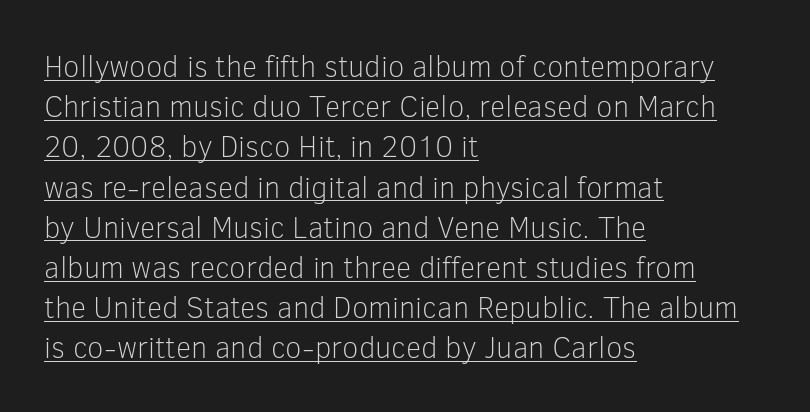
Q: Is the text bold? A: No.
Q: Is the text italic (slanted)? A: No, it is upright.
Q: Is the typeface a serif or a sans-serif typeface? A: Sans-serif.
Q: Is the text underlined? A: Yes.
Q: How is the paragraph aligned? A: Left-aligned.
Q: Is the spacing between letters normal or unusually wide? A: Normal.
Q: Is the spacing between lines tight, normal or loose? A: Normal.
Q: Width (condensed, normal, or wide)? A: Normal.
Q: Stroke contrast? A: Low.
Q: x-height? A: Medium.
Q: Monospaced? A: No.
